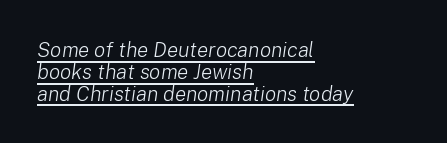
{"italic": "yes", "lean": "right", "slant_degrees": 8, "bold": "no", "underline": "yes", "align": "left", "line_spacing": "tight", "line_spacing_ratio": 1.04, "letter_spacing": "normal", "letter_spacing_em": 0.0, "glyph_px": 21}
